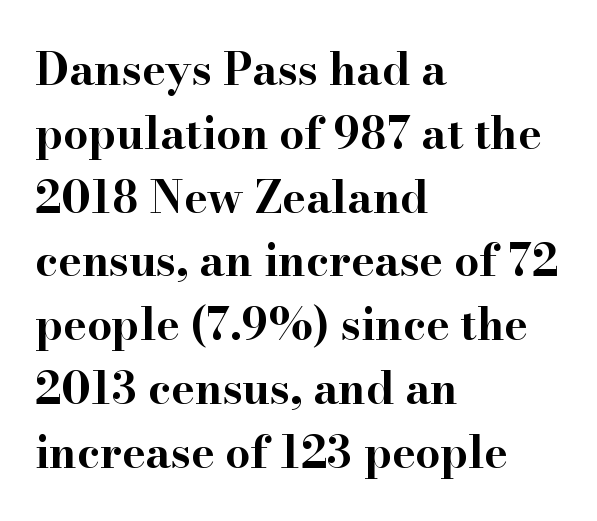
The image shows 44 px bold, wide serif type, upright; set left-aligned, normal line spacing (1.45x), normal letter spacing, not underlined; high stroke contrast and a small x-height.
